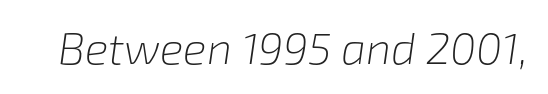
{"italic": "yes", "lean": "right", "slant_degrees": 8, "bold": "no", "weight": "light", "width": "normal", "stroke_contrast": "low", "x_height": "medium", "monospaced": "no", "underline": "no", "letter_spacing": "normal", "letter_spacing_em": 0.0, "glyph_px": 44}
